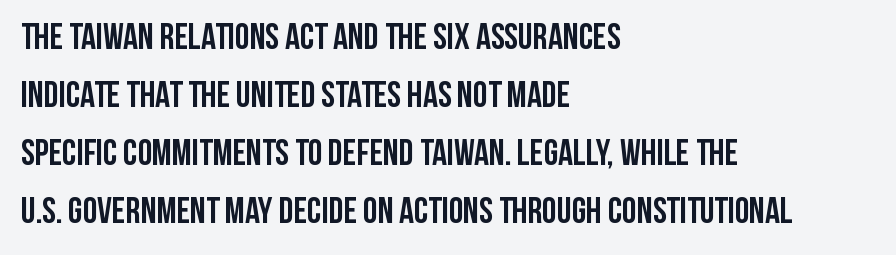
The passage shown has conventional tracking throughout. Which margin do the lines hug? The left one — the right edge is uneven. Beneath every word, the page is bare. Plenty of ink on the page — the face is bold. Stroke terminals: plain, sans-serif. Students, observe: this is what conventionally led text looks like.
